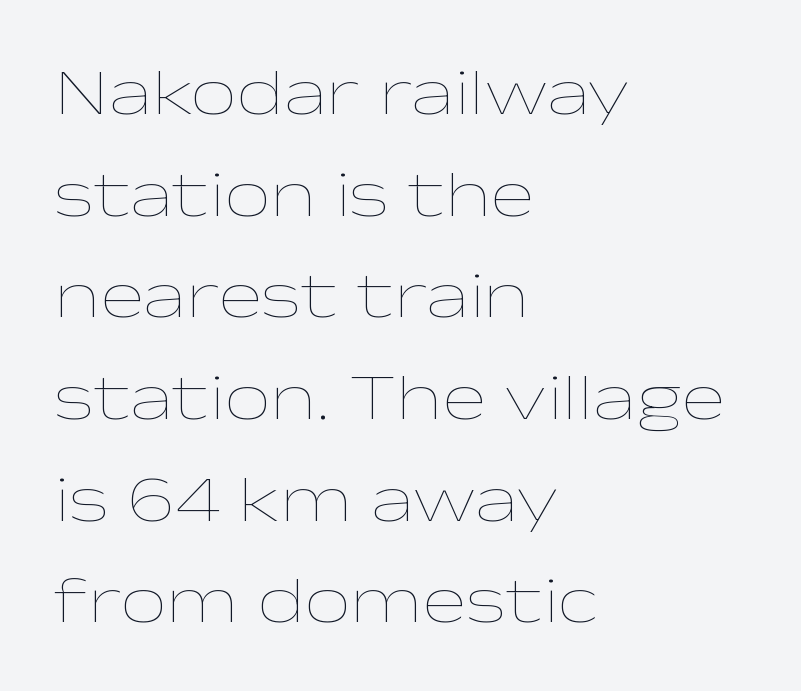
{"italic": "no", "bold": "no", "weight": "thin", "width": "wide", "stroke_contrast": "low", "x_height": "medium", "monospaced": "no", "underline": "no", "align": "left", "line_spacing": "normal", "line_spacing_ratio": 1.54, "letter_spacing": "normal", "letter_spacing_em": 0.0, "glyph_px": 66}
